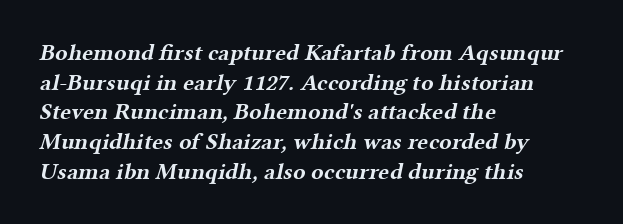
Plain, unruled lines of type. What weight is shown? A full bold with thick strokes. Rows of type keep a routine distance in the vertical direction. Students, note that the glyphs here touch the page at normal intervals. In CSS terms this would be text-align: left.
